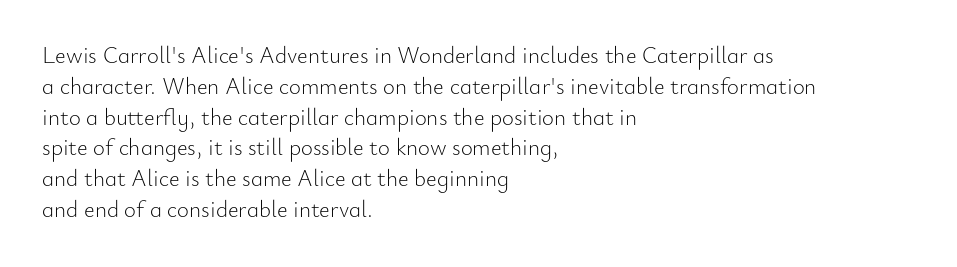
Q: Is the text bold? A: No.
Q: Is the text italic (slanted)? A: No, it is upright.
Q: Is the text underlined? A: No.
Q: How is the paragraph aligned? A: Left-aligned.
Q: Is the spacing between letters normal or unusually wide? A: Normal.
Q: Is the spacing between lines tight, normal or loose? A: Normal.
